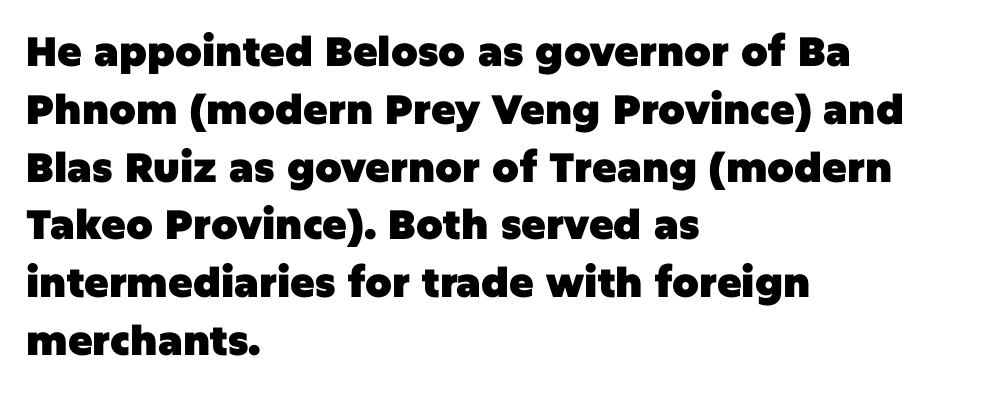
{"serif": "no", "italic": "no", "bold": "yes", "weight": "heavy", "width": "normal", "stroke_contrast": "low", "x_height": "large", "monospaced": "no", "underline": "no", "align": "left", "line_spacing": "normal", "line_spacing_ratio": 1.41, "letter_spacing": "normal", "letter_spacing_em": 0.0, "glyph_px": 41}
